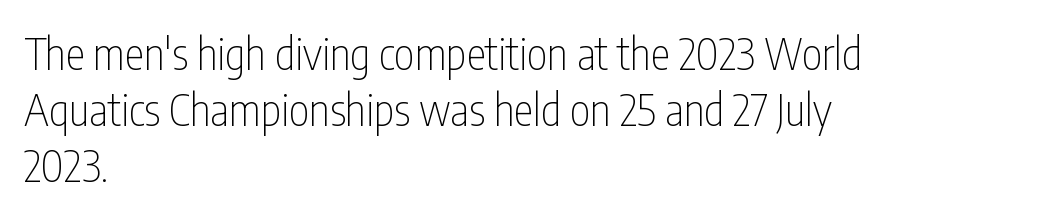
Note the varied advance widths — an 'i' is clearly narrower than an 'm'. The typesetting does not lean heavy: it is not bold. The foot of each line stays bare and open. Whoever set this chose a conventional vertical rhythm. Each word holds together tightly as a unit, with standard inter-letter gaps.
